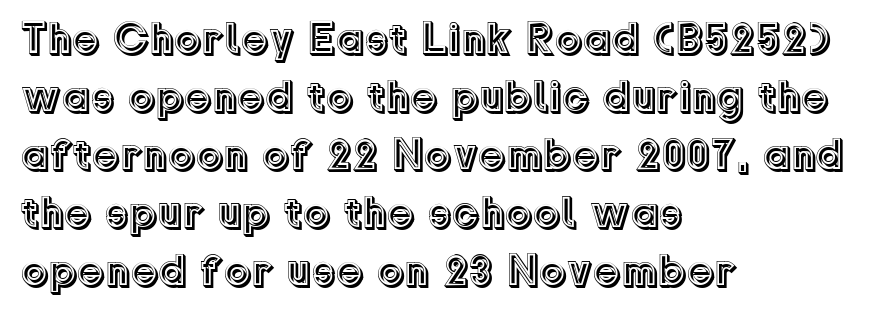
The image shows 44 px text type, upright; set left-aligned, normal line spacing (1.32x), normal letter spacing, not underlined; a medium x-height.
